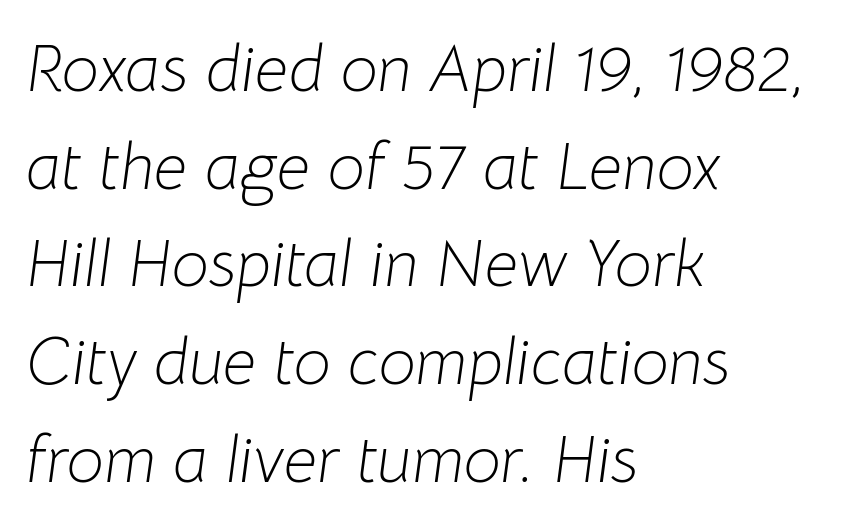
The image shows 66 px light type, italic (leaning right); set left-aligned, normal line spacing (1.48x), normal letter spacing, not underlined; low stroke contrast and a medium x-height.
